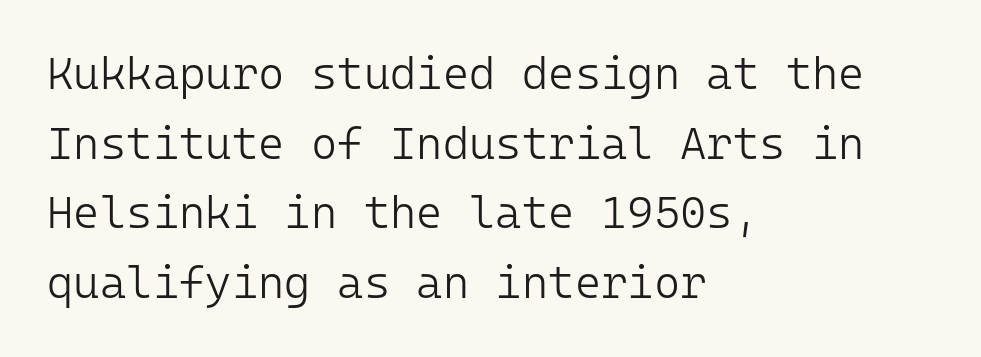
{"serif": "no", "italic": "no", "bold": "no", "weight": "light", "width": "normal", "stroke_contrast": "low", "x_height": "medium", "monospaced": "yes", "underline": "no", "align": "left", "line_spacing": "normal", "line_spacing_ratio": 1.55, "letter_spacing": "normal", "letter_spacing_em": 0.0, "glyph_px": 45}
